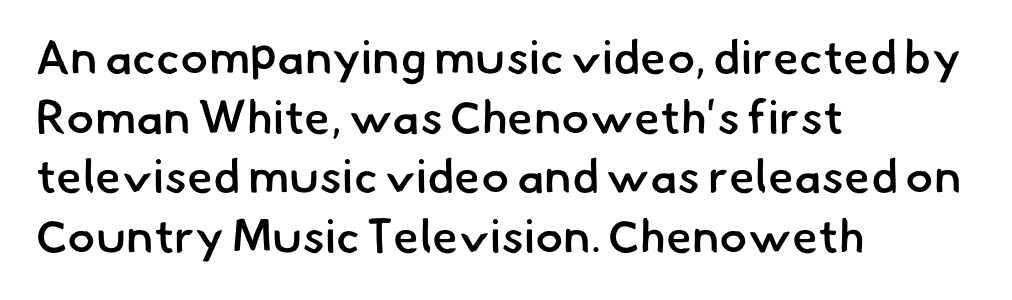
Q: Is the text bold? A: Semi-bold.
Q: Is the typeface a serif or a sans-serif typeface? A: Sans-serif.
Q: Is the text underlined? A: No.
Q: How is the paragraph aligned? A: Left-aligned.
Q: Is the spacing between letters normal or unusually wide? A: Normal.
Q: Is the spacing between lines tight, normal or loose? A: Normal.
Q: Width (condensed, normal, or wide)? A: Normal.
Q: Stroke contrast? A: Low.
Q: x-height? A: Small.
Q: Monospaced? A: No.
